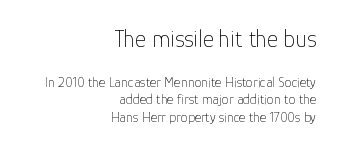
Q: Is the text bold? A: No.
Q: Is the text italic (slanted)? A: No, it is upright.
Q: Is the text underlined? A: No.
Q: How is the paragraph aligned? A: Right-aligned.
Q: Is the spacing between letters normal or unusually wide? A: Normal.
Q: Which block of text is set in a larger size, the first (top) or the second (bottom)? A: The first (top) one.
